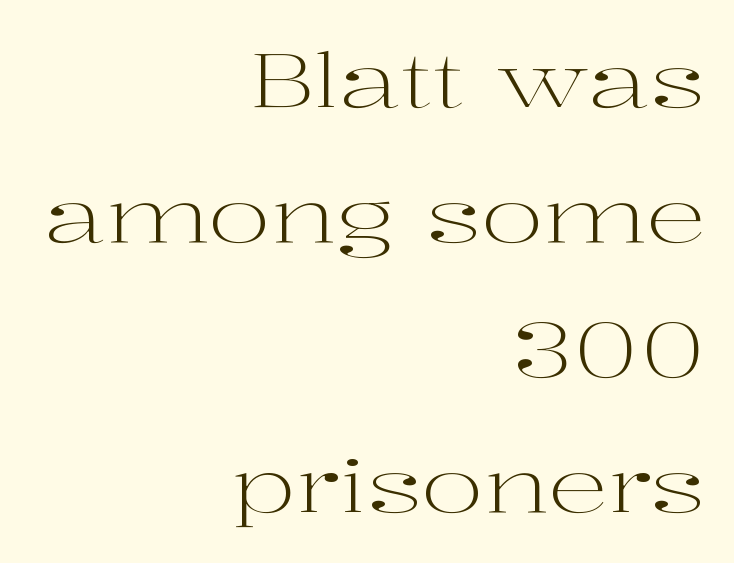
{"serif": "yes", "italic": "no", "bold": "no", "weight": "light", "width": "wide", "stroke_contrast": "high", "x_height": "medium", "monospaced": "no", "underline": "no", "align": "right", "line_spacing_ratio": 1.8, "letter_spacing": "normal", "letter_spacing_em": 0.0, "glyph_px": 75}
